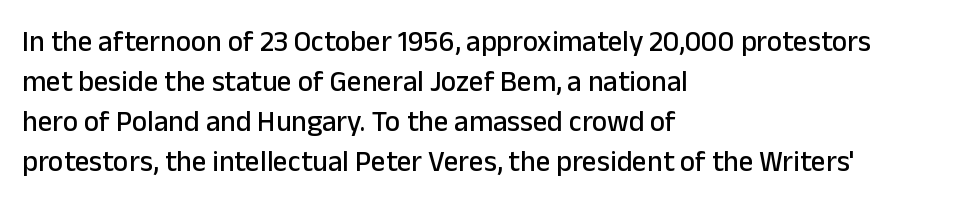
{"serif": "no", "italic": "no", "width": "normal", "stroke_contrast": "low", "x_height": "medium", "monospaced": "no", "underline": "no", "align": "left", "line_spacing": "normal", "line_spacing_ratio": 1.38, "letter_spacing": "normal", "letter_spacing_em": 0.0, "glyph_px": 29}
